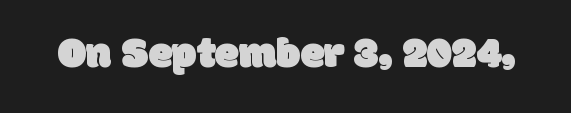
{"serif": "no", "width": "normal", "stroke_contrast": "low", "x_height": "large", "monospaced": "no", "underline": "no", "letter_spacing": "normal", "letter_spacing_em": 0.0, "glyph_px": 44}
